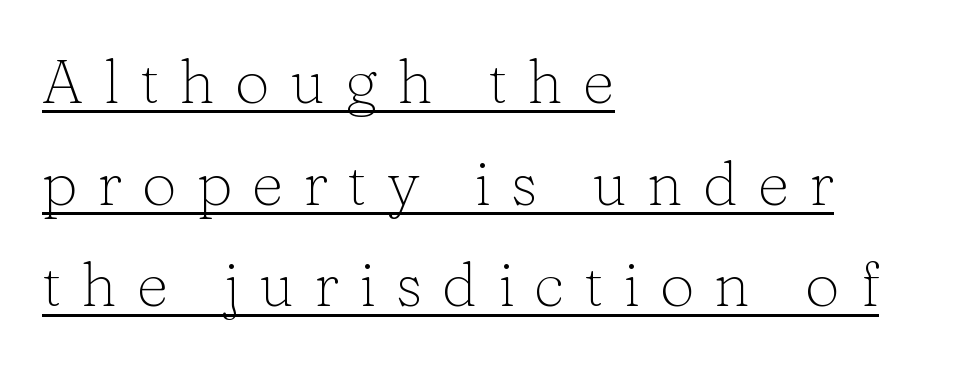
Q: Is the text bold? A: No.
Q: Is the text italic (slanted)? A: No, it is upright.
Q: Is the typeface a serif or a sans-serif typeface? A: Serif.
Q: Is the text underlined? A: Yes.
Q: How is the paragraph aligned? A: Left-aligned.
Q: Is the spacing between letters normal or unusually wide? A: Unusually wide.
Q: Is the spacing between lines tight, normal or loose? A: Normal.
Q: Width (condensed, normal, or wide)? A: Normal.
Q: Stroke contrast? A: Low.
Q: x-height? A: Medium.
Q: Monospaced? A: No.
